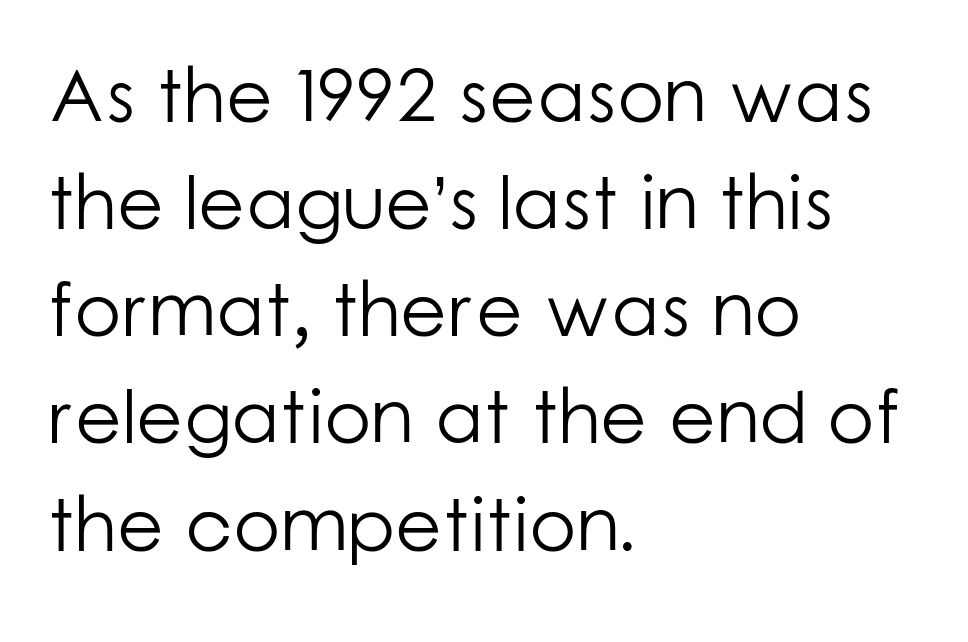
{"serif": "no", "italic": "no", "bold": "no", "weight": "light", "width": "normal", "stroke_contrast": "low", "x_height": "medium", "monospaced": "no", "underline": "no", "align": "left", "line_spacing": "normal", "line_spacing_ratio": 1.41, "letter_spacing": "normal", "letter_spacing_em": 0.0, "glyph_px": 76}
